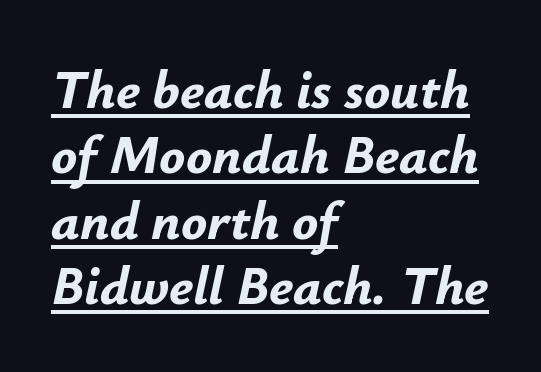
The image shows 54 px bold type, italic (leaning right); set left-aligned, line spacing 1.21x, normal letter spacing, underlined; low stroke contrast and a small x-height.
